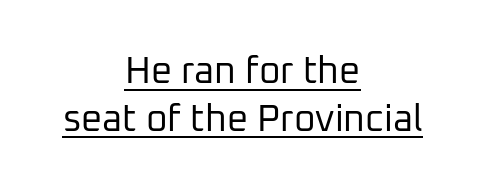
The image shows 37 px regular-weight sans-serif type, upright; set centered, normal line spacing (1.29x), normal letter spacing, underlined; low stroke contrast and a medium x-height.
